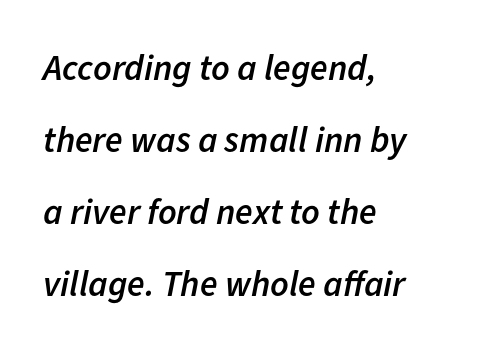
Caption: standard tracking, unaltered. Compared with a centered layout, this one pins lines to the left instead. The passage shown leans; its letterforms are oblique. A typesetter would call this proportional, since set widths differ per character.
